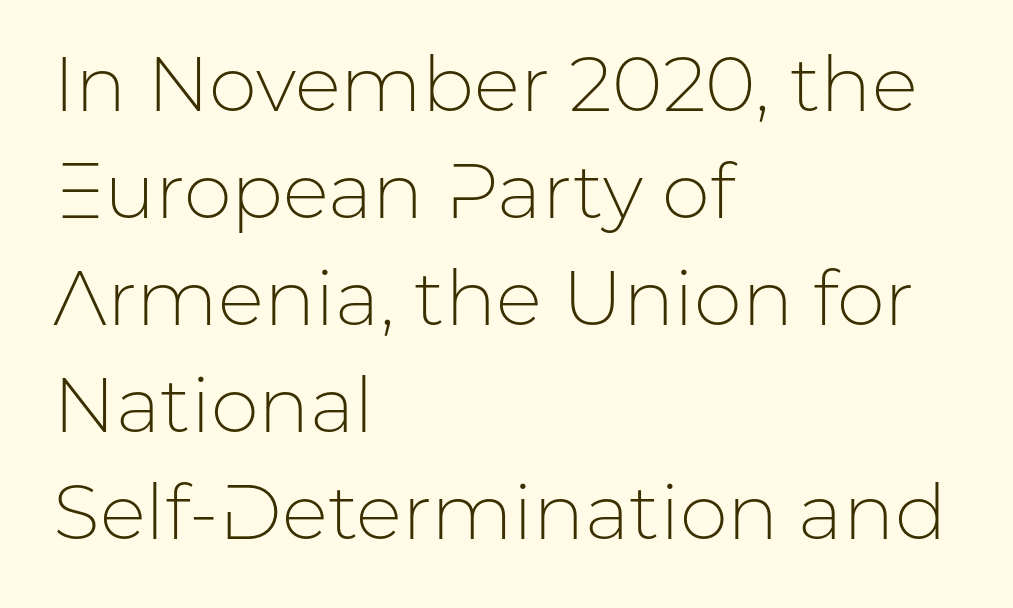
Lines of text with bare space underneath. Reading down the block, your eye returns to a fixed left position each line. Each letter keeps its own natural width here, so spacing adapts to shape. Stems and bowls with no extra thickness — not bold. Compared with typical paragraphs, the rows here are spaced about the same. The letters stand straight up with perfectly vertical stems.
